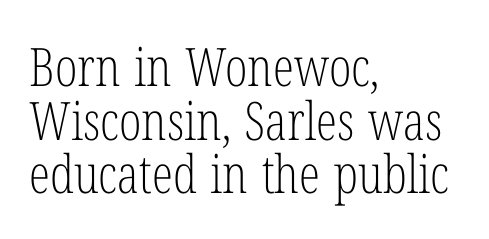
Q: Is the text bold? A: No.
Q: Is the text italic (slanted)? A: No, it is upright.
Q: Is the typeface a serif or a sans-serif typeface? A: Serif.
Q: Is the text underlined? A: No.
Q: How is the paragraph aligned? A: Left-aligned.
Q: Is the spacing between letters normal or unusually wide? A: Normal.
Q: Is the spacing between lines tight, normal or loose? A: Tight.
Q: Width (condensed, normal, or wide)? A: Condensed.
Q: Stroke contrast? A: Low.
Q: x-height? A: Medium.
Q: Monospaced? A: No.
